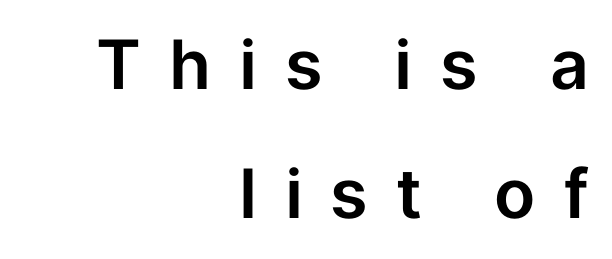
Q: Is the text italic (slanted)? A: No, it is upright.
Q: Is the typeface a serif or a sans-serif typeface? A: Sans-serif.
Q: Is the text underlined? A: No.
Q: How is the paragraph aligned? A: Right-aligned.
Q: Is the spacing between letters normal or unusually wide? A: Unusually wide.
Q: Is the spacing between lines tight, normal or loose? A: Loose.
Q: Width (condensed, normal, or wide)? A: Normal.
Q: Stroke contrast? A: Low.
Q: x-height? A: Medium.
Q: Monospaced? A: No.
